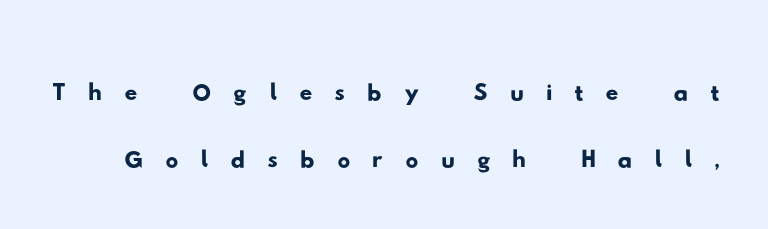
The image shows 64 px wide sans-serif type; set tight line spacing (1.05x), unusually wide letter spacing (+0.34 em), not underlined; low stroke contrast and a small x-height.
